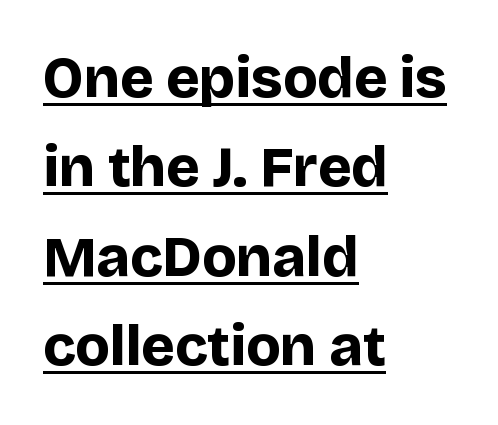
Q: Is the text bold? A: Yes.
Q: Is the text italic (slanted)? A: No, it is upright.
Q: Is the typeface a serif or a sans-serif typeface? A: Sans-serif.
Q: Is the text underlined? A: Yes.
Q: How is the paragraph aligned? A: Left-aligned.
Q: Is the spacing between letters normal or unusually wide? A: Normal.
Q: Is the spacing between lines tight, normal or loose? A: Normal.
Q: Width (condensed, normal, or wide)? A: Normal.
Q: Stroke contrast? A: Low.
Q: x-height? A: Large.
Q: Monospaced? A: No.
